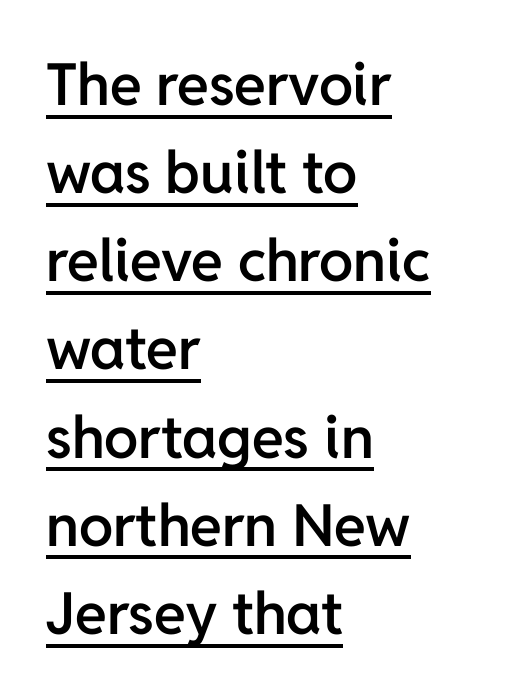
{"serif": "no", "italic": "no", "bold": "semi", "weight": "semibold", "width": "normal", "stroke_contrast": "low", "x_height": "medium", "monospaced": "no", "underline": "yes", "align": "left", "line_spacing": "normal", "line_spacing_ratio": 1.52, "letter_spacing": "normal", "letter_spacing_em": 0.0, "glyph_px": 58}
